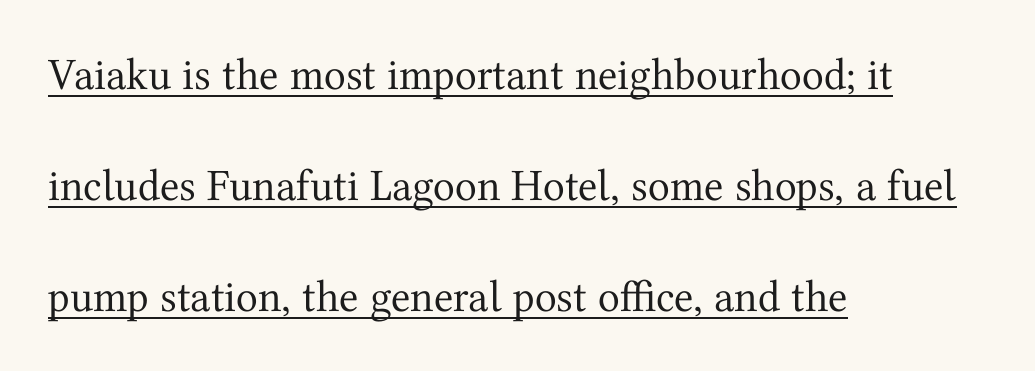
Q: Is the text bold? A: No.
Q: Is the text italic (slanted)? A: No, it is upright.
Q: Is the typeface a serif or a sans-serif typeface? A: Serif.
Q: Is the text underlined? A: Yes.
Q: How is the paragraph aligned? A: Left-aligned.
Q: Is the spacing between letters normal or unusually wide? A: Normal.
Q: Is the spacing between lines tight, normal or loose? A: Loose.
Q: Width (condensed, normal, or wide)? A: Normal.
Q: Stroke contrast? A: Medium.
Q: x-height? A: Medium.
Q: Monospaced? A: No.
